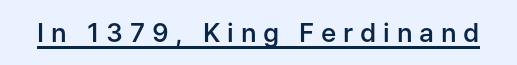
Q: Is the text bold? A: Semi-bold.
Q: Is the text italic (slanted)? A: No, it is upright.
Q: Is the text underlined? A: Yes.
Q: Is the spacing between letters normal or unusually wide? A: Unusually wide.
